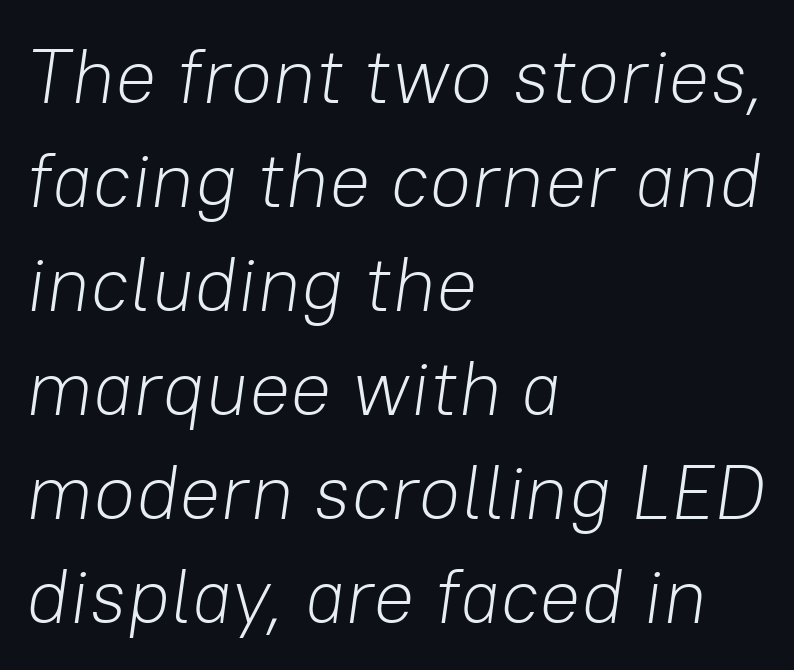
Q: Is the text bold? A: No.
Q: Is the text italic (slanted)? A: Yes, it leans right by about 8 degrees.
Q: Is the text underlined? A: No.
Q: How is the paragraph aligned? A: Left-aligned.
Q: Is the spacing between letters normal or unusually wide? A: Normal.
Q: Is the spacing between lines tight, normal or loose? A: Normal.
Q: Width (condensed, normal, or wide)? A: Normal.
Q: Stroke contrast? A: Low.
Q: x-height? A: Medium.
Q: Monospaced? A: No.
